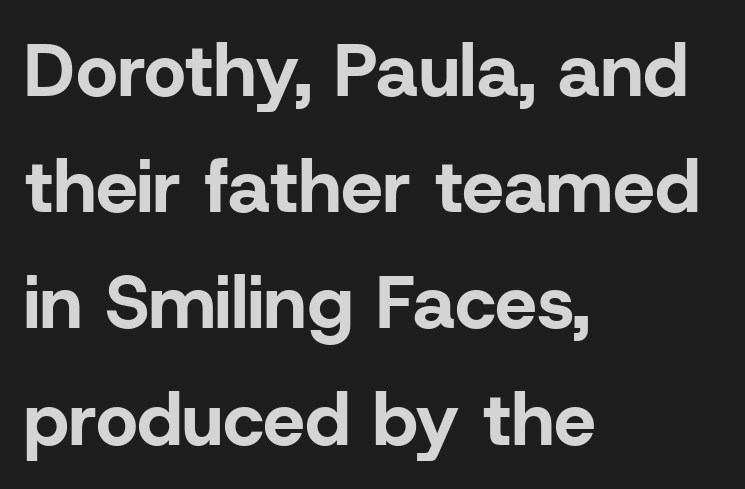
The image shows 74 px bold sans-serif type, upright; set left-aligned, normal line spacing (1.57x), normal letter spacing, not underlined; low stroke contrast and a medium x-height.
